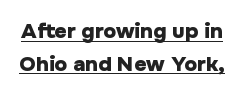
The image shows 21 px bold type, upright; set normal line spacing (1.56x), normal letter spacing, underlined.
